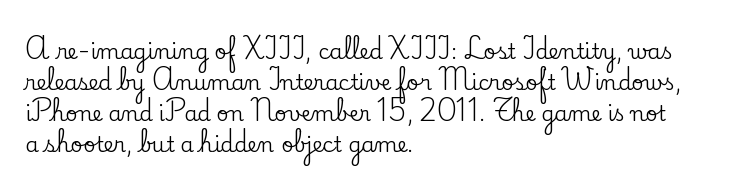
Q: Is the text italic (slanted)? A: No, it is upright.
Q: Is the text underlined? A: No.
Q: How is the paragraph aligned? A: Left-aligned.
Q: Is the spacing between letters normal or unusually wide? A: Normal.
Q: Is the spacing between lines tight, normal or loose? A: Normal.
